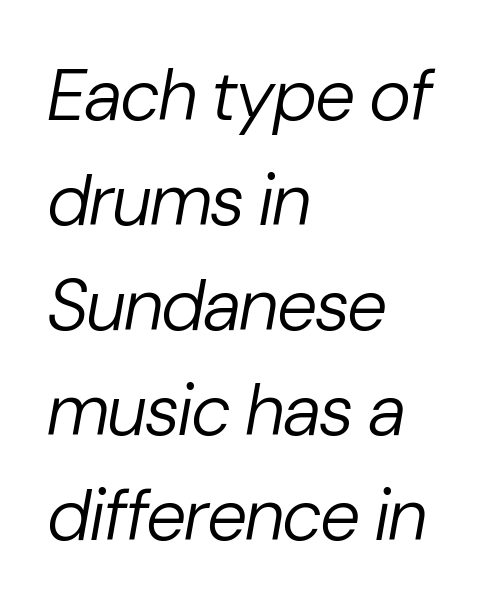
The strip under each line holds only bare page. Each letter keeps its own natural width here, so spacing adapts to shape. How would I describe the line gaps? Plain and ordinary. A typesetter would call this zero additional tracking. Is the block centered? No — it sits flush against the left margin. An italicized treatment has been applied to the whole sample.
